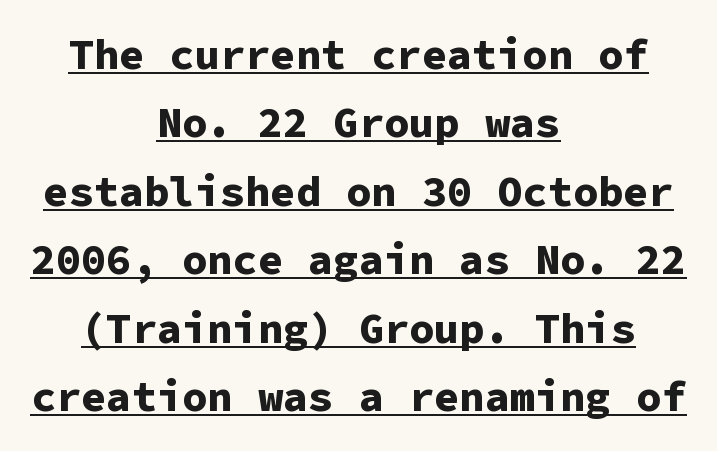
{"serif": "no", "italic": "no", "bold": "yes", "weight": "bold", "width": "normal", "stroke_contrast": "low", "x_height": "medium", "monospaced": "yes", "underline": "yes", "align": "center", "line_spacing": "normal", "line_spacing_ratio": 1.63, "letter_spacing": "normal", "letter_spacing_em": 0.0, "glyph_px": 42}
